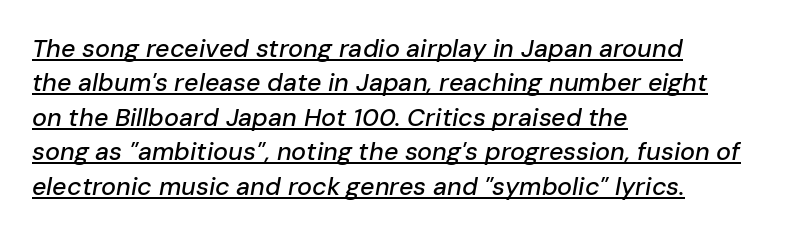
Q: Is the text italic (slanted)? A: Yes, it leans right by about 10 degrees.
Q: Is the text underlined? A: Yes.
Q: How is the paragraph aligned? A: Left-aligned.
Q: Is the spacing between letters normal or unusually wide? A: Normal.
Q: Is the spacing between lines tight, normal or loose? A: Normal.
